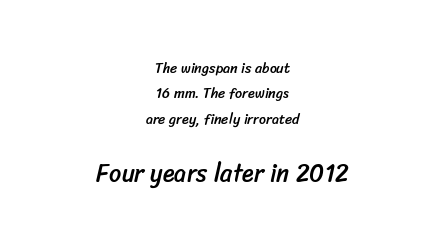
Reading down the block, each line starts at a different indent, mirrored at its end. Look at the glyph heights: the lower group is clearly the bigger setting. Glance below the letters and you will spot only blank space. Between one letter and the next there's only the usual sliver of space.
